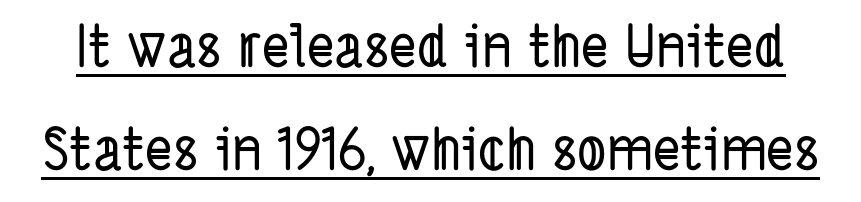
The image shows 58 px condensed sans-serif type; set line spacing 1.77x, normal letter spacing, underlined; low stroke contrast and a medium x-height.
